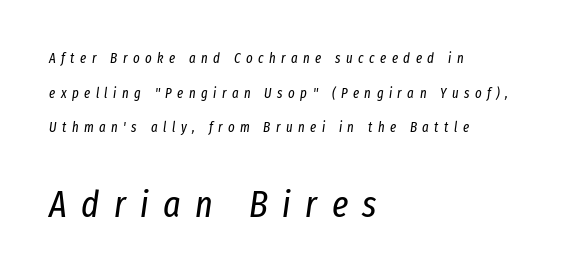
Typesetter's note — lower block bumped up in size, upper block left smaller. The face used here is proportionally spaced, like ordinary book or web type. The type is letterspaced generously, with wide tracking. The glyphs look as if they've been sheared to an angle.
